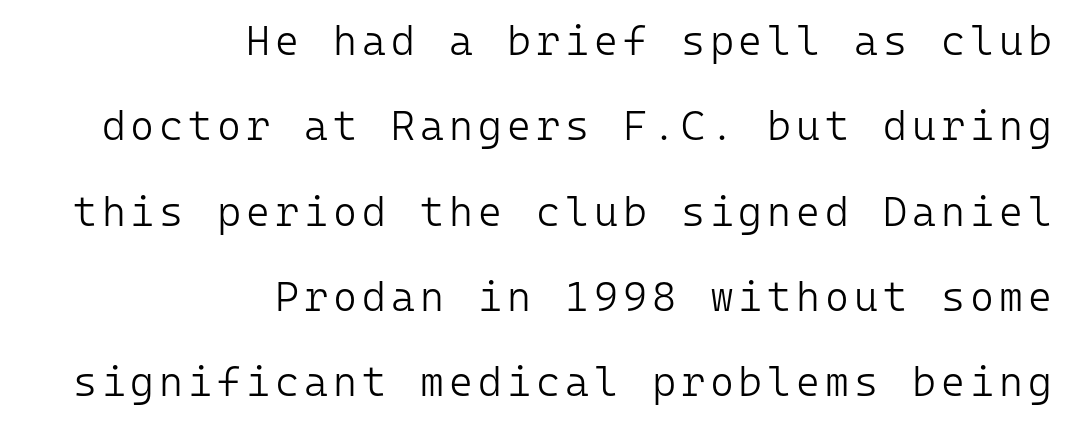
Are there feet on the stems? There aren't — it's a sans. Style check: upright. Is there much room between lines? Yes — plenty of vertical air separates them. Clear beneath every line of the passage. The rendering uses typewriter-style spacing with identical character cells.
